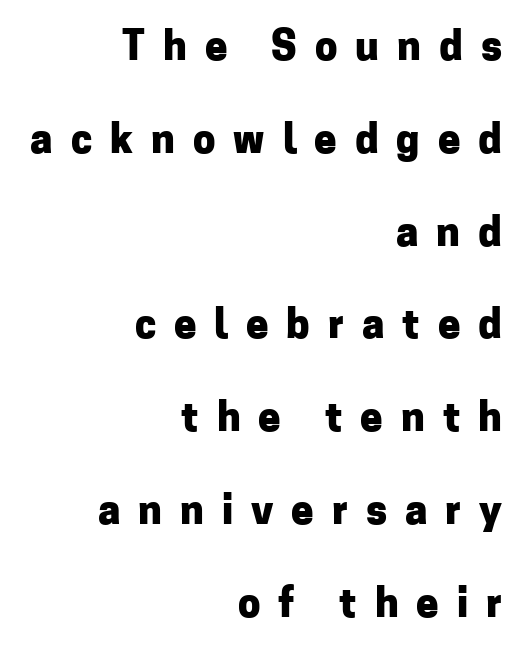
{"serif": "no", "italic": "no", "bold": "yes", "weight": "heavy", "width": "normal", "stroke_contrast": "low", "x_height": "medium", "monospaced": "no", "underline": "no", "align": "right", "line_spacing": "loose", "line_spacing_ratio": 2.32, "letter_spacing": "wide", "letter_spacing_em": 0.45, "glyph_px": 40}
